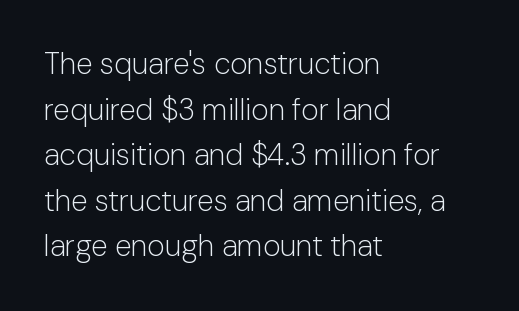
{"serif": "no", "italic": "no", "bold": "no", "weight": "light", "width": "normal", "stroke_contrast": "low", "x_height": "medium", "monospaced": "no", "underline": "no", "align": "left", "line_spacing": "normal", "line_spacing_ratio": 1.52, "letter_spacing": "normal", "letter_spacing_em": 0.0, "glyph_px": 30}
